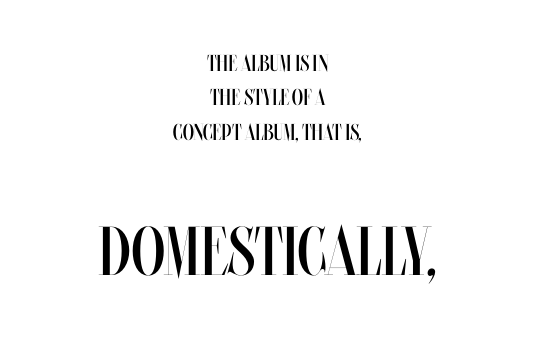
The rendering uses natural spacing where letterforms have individual widths. Notice how descenders clear the ascenders below comfortably — that's standard leading. Stems here are at most as thick as an everyday book face. In CSS terms this would be text-align: center.
